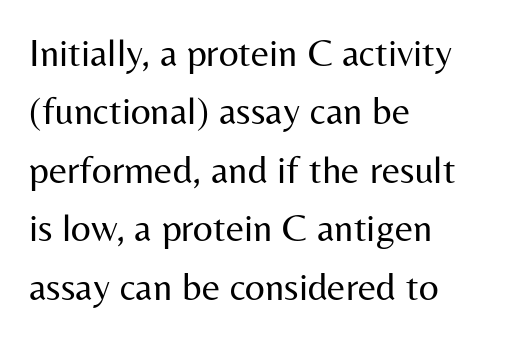
Glyph-to-glyph distance matches everyday printed text. The rendering anchors every line to the left-hand side. No heavy texture on the line: the type isn't bold. Is this a fixed-width face? No — the glyphs have proportional, varying widths. Unmarked baselines from the first word to the last. Leading matches the norm, producing a regular column.
